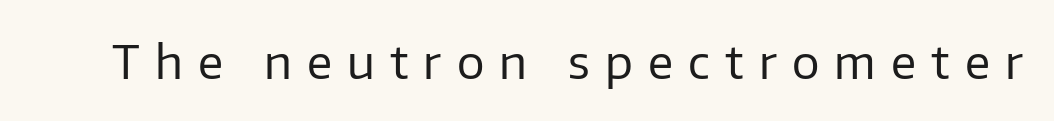
{"serif": "no", "italic": "no", "bold": "no", "weight": "regular", "width": "normal", "stroke_contrast": "low", "x_height": "medium", "monospaced": "no", "underline": "no", "letter_spacing": "wide", "letter_spacing_em": 0.33, "glyph_px": 46}
